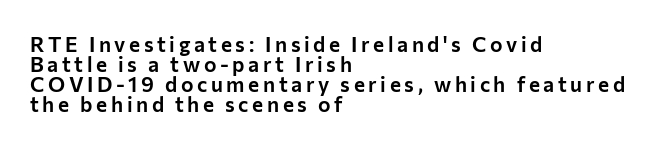
The axis of the letterforms is exactly vertical. The lines are quadded left. The designer dialed line spacing down below the default. Lines of text with bare space underneath.
